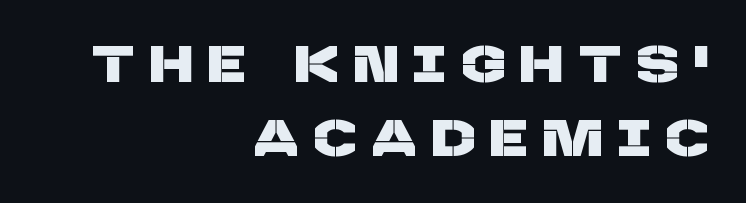
{"serif": "no", "width": "normal", "stroke_contrast": "low", "x_height": "large", "monospaced": "no", "underline": "no", "align": "right", "line_spacing": "normal", "line_spacing_ratio": 1.45, "letter_spacing": "wide", "letter_spacing_em": 0.33, "glyph_px": 51}
